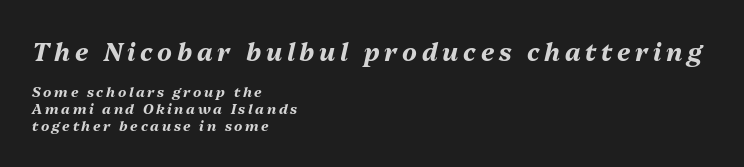
The image shows 25 px bold type, italic (leaning right); set left-aligned, line spacing 1.18x, not underlined; the first (top) block is 1.79x larger.
